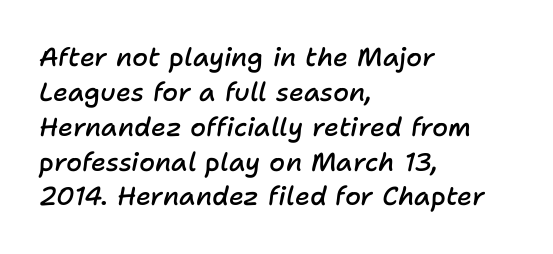
Q: Is the text bold? A: Semi-bold.
Q: Is the text italic (slanted)? A: Yes, it leans right by about 11 degrees.
Q: Is the text underlined? A: No.
Q: How is the paragraph aligned? A: Left-aligned.
Q: Is the spacing between letters normal or unusually wide? A: Normal.
Q: Is the spacing between lines tight, normal or loose? A: Normal.
